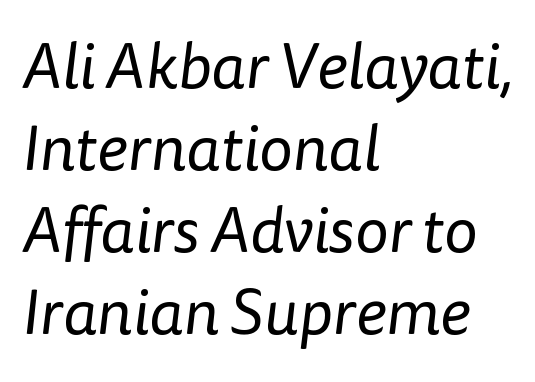
The passage shown is typed in a proportional face where columns would drift. Think standard paragraph weight, or any step lighter than that. This rendering features lettering with no underline. The letters carry no serifs — their stems end cleanly without finishing strokes.
